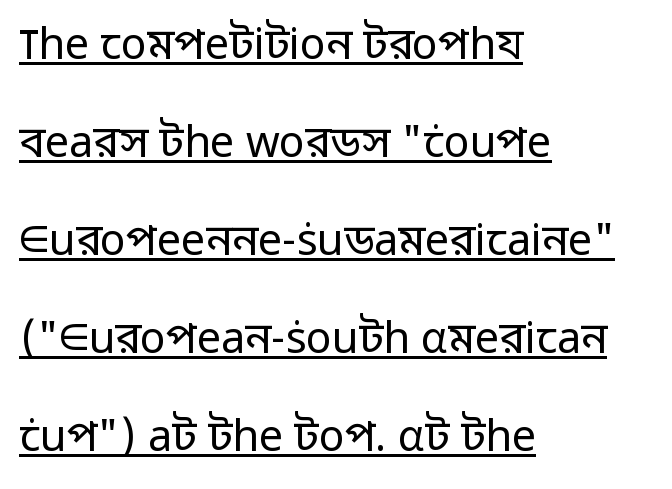
{"serif": "no", "italic": "no", "bold": "no", "weight": "regular", "width": "normal", "stroke_contrast": "low", "x_height": "medium", "monospaced": "no", "underline": "yes", "align": "left", "line_spacing": "loose", "line_spacing_ratio": 2.28, "letter_spacing": "normal", "letter_spacing_em": 0.0, "glyph_px": 43}
